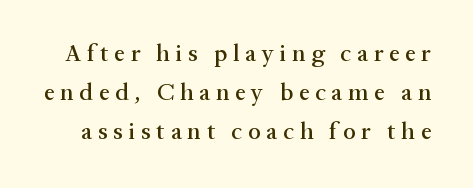
Q: Is the text italic (slanted)? A: No, it is upright.
Q: Is the text underlined? A: No.
Q: Is the spacing between letters normal or unusually wide? A: Unusually wide.
Q: Is the spacing between lines tight, normal or loose? A: Normal.
